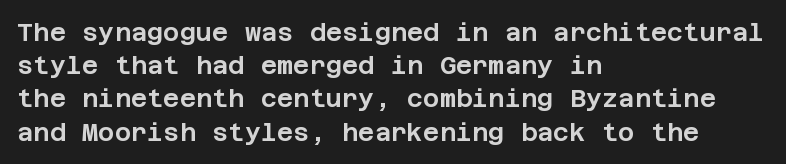
{"italic": "no", "underline": "no", "align": "left", "line_spacing": "normal", "line_spacing_ratio": 1.33, "letter_spacing": "normal", "letter_spacing_em": 0.0, "glyph_px": 25}
